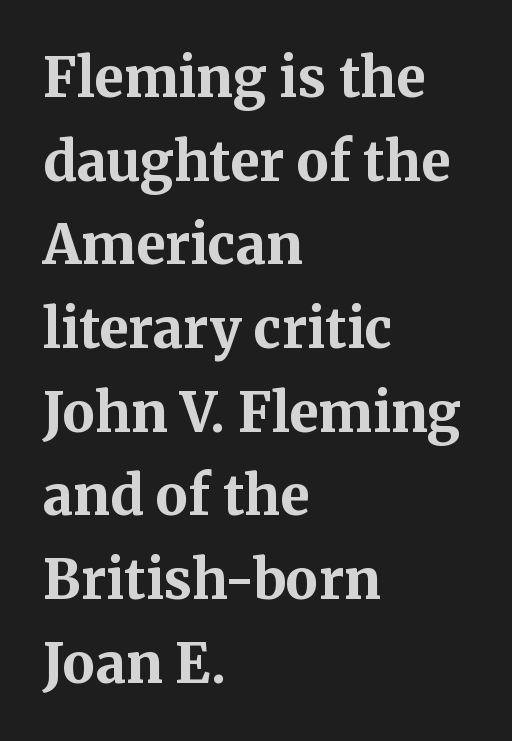
The image shows 54 px bold serif type, upright; set left-aligned, normal line spacing (1.55x), normal letter spacing, not underlined; medium stroke contrast and a medium x-height.
